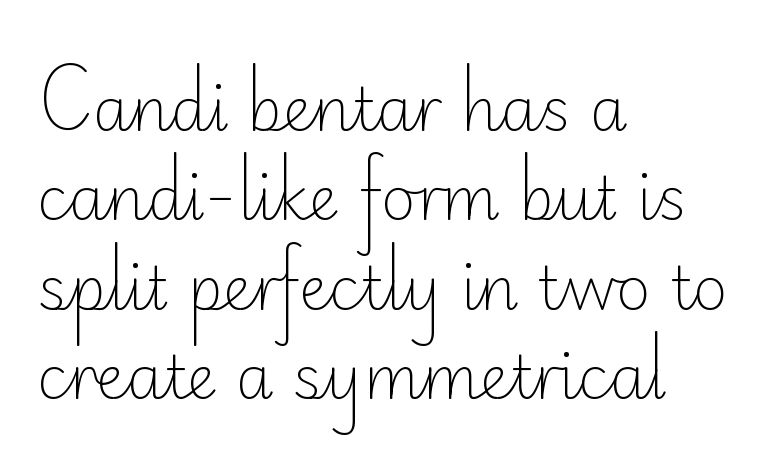
Q: Is the text bold? A: No.
Q: Is the text italic (slanted)? A: No, it is upright.
Q: Is the typeface a serif or a sans-serif typeface? A: Sans-serif.
Q: Is the text underlined? A: No.
Q: How is the paragraph aligned? A: Left-aligned.
Q: Is the spacing between letters normal or unusually wide? A: Normal.
Q: Is the spacing between lines tight, normal or loose? A: Normal.
Q: Width (condensed, normal, or wide)? A: Normal.
Q: Stroke contrast? A: Low.
Q: x-height? A: Small.
Q: Monospaced? A: No.
